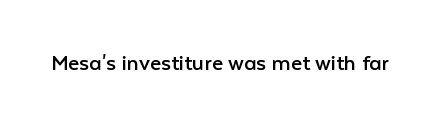
{"italic": "no", "bold": "no", "underline": "no", "letter_spacing": "normal", "letter_spacing_em": 0.0, "glyph_px": 24}
